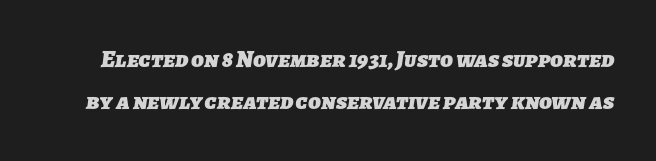
Q: Is the text bold? A: Yes.
Q: Is the text underlined? A: No.
Q: Is the spacing between letters normal or unusually wide? A: Normal.
